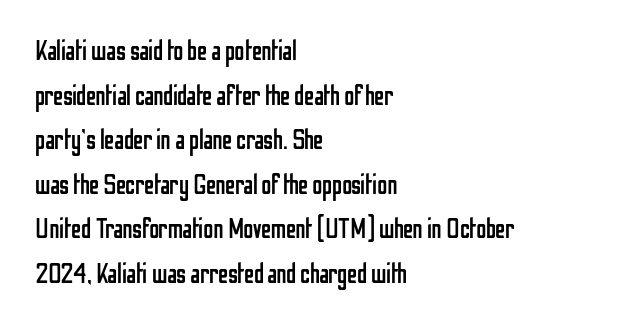
The image shows 28 px regular-weight, condensed sans-serif type, upright; set left-aligned, normal line spacing (1.59x), normal letter spacing, not underlined; low stroke contrast and a medium x-height.
